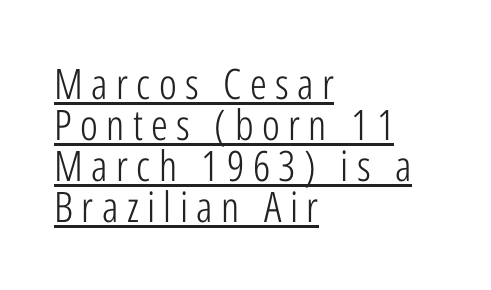
Varying glyph widths throughout — classic text-font behaviour. Casual observation: everything's shoved over to the left. Posture: upright roman. Look at the tracking — it's clearly loosened, letters drifting apart. These characters rest on top of a visible drawn line. Examine the stroke ends and you'll find no serifs.
